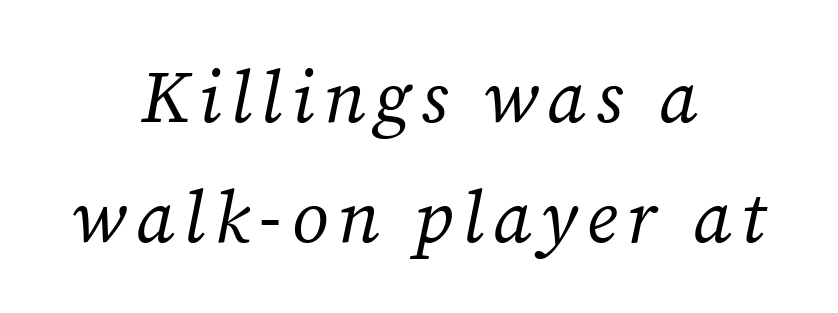
Q: Is the text bold? A: No.
Q: Is the text italic (slanted)? A: Yes, it leans right by about 12 degrees.
Q: Is the typeface a serif or a sans-serif typeface? A: Serif.
Q: Is the text underlined? A: No.
Q: How is the paragraph aligned? A: Centered.
Q: Is the spacing between lines tight, normal or loose? A: Normal.
Q: Width (condensed, normal, or wide)? A: Normal.
Q: Stroke contrast? A: Medium.
Q: x-height? A: Medium.
Q: Monospaced? A: No.
